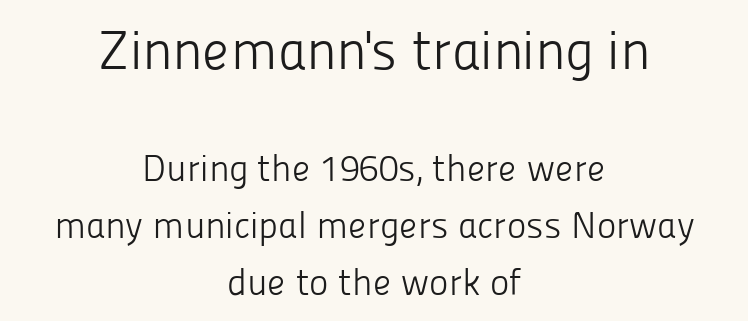
You can tell it's not italic because the verticals are truly vertical. The glyphs are unaccompanied by any horizontal stroke below them. Here the first block reads like a headline and the second like body copy. Neither beginnings nor endings align; midpoints do. Letters have the restrained weight of plain body copy at most. This sample has the flowing, uneven cadence of proportional lettering.
